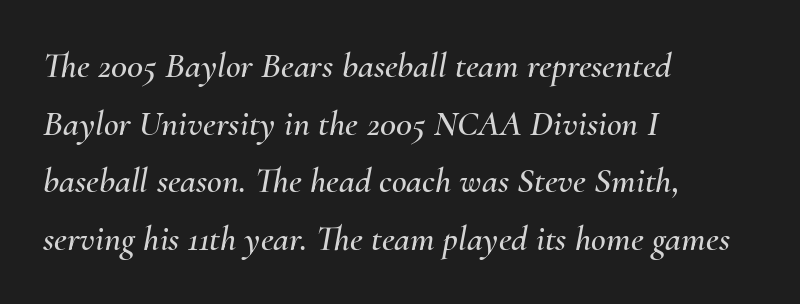
{"italic": "yes", "lean": "right", "slant_degrees": 10, "width": "normal", "stroke_contrast": "medium", "x_height": "small", "monospaced": "no", "underline": "no", "align": "left", "line_spacing": "normal", "line_spacing_ratio": 1.6, "letter_spacing": "normal", "letter_spacing_em": 0.0, "glyph_px": 36}
